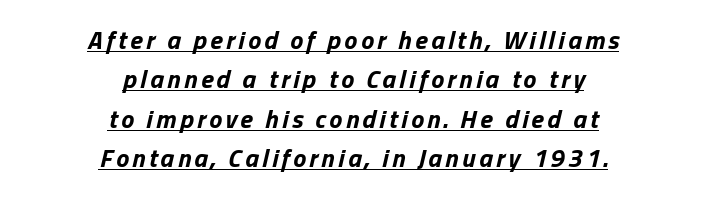
The rendering positions every line midway between the sides. A baseline rule has been typeset under these characters. Looking at the ascenders, they clearly lean. One glance says typical: line gaps are just what's usual. The passage shown is emphatically bold.
